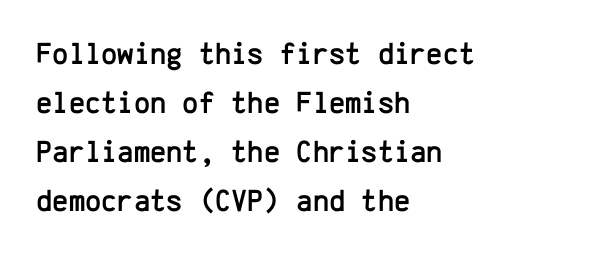
The image shows 31 px sans-serif type, upright, monospaced; set left-aligned, normal line spacing (1.58x), normal letter spacing, not underlined; low stroke contrast and a medium x-height.
